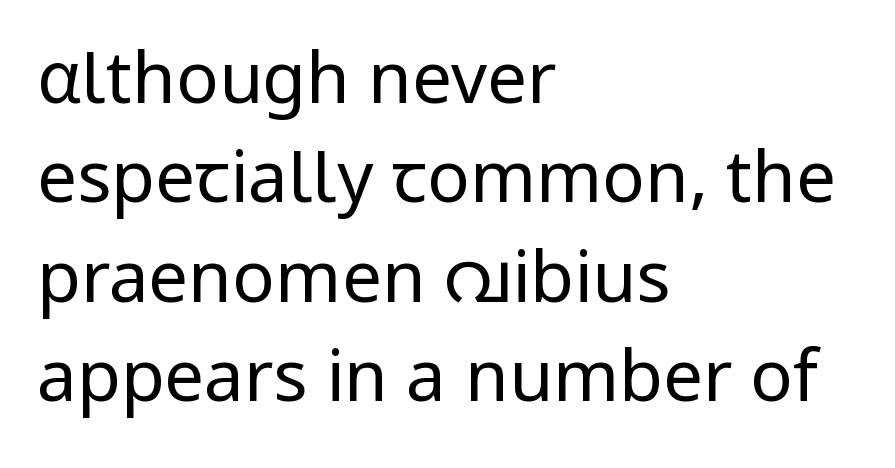
The paragraph has a hard left edge and a soft right edge. Weight: regular or lighter. The lines sit at an ordinary, default distance from one another. The letters stand straight up with perfectly vertical stems. The foot of each line stays bare and open.
